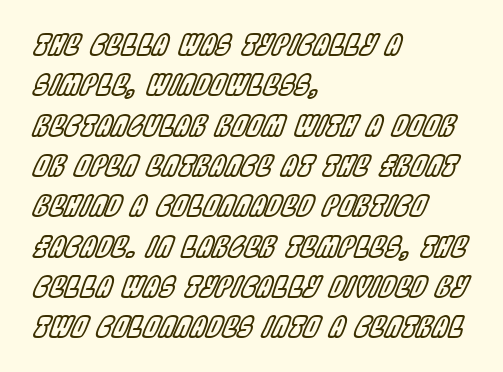
The paragraph shown leans on its left margin. The foot of each line stays bare and open. Think of a printed novel: that variable character pitch is what you see here. The font's italic variant was chosen for this text. How are the letters spaced? Ordinarily, with no added tracking. If you measured baseline to baseline, you'd find a middling distance.
